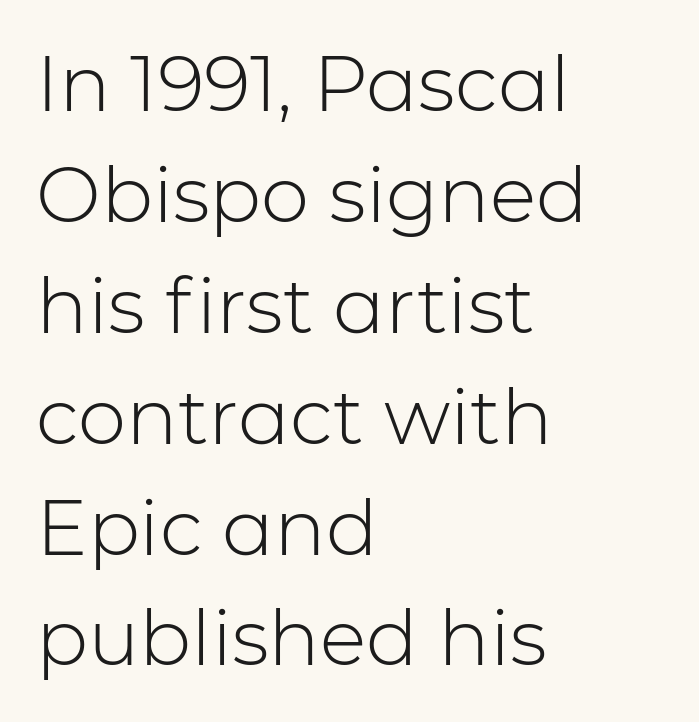
The image shows 77 px light sans-serif type, upright; set left-aligned, normal line spacing (1.44x), normal letter spacing, not underlined; low stroke contrast and a medium x-height.
